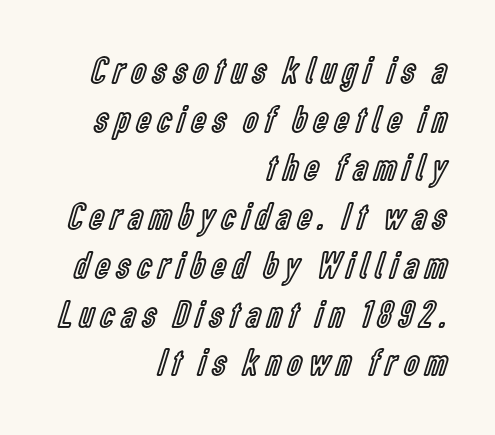
Q: Is the text italic (slanted)? A: Yes.
Q: Is the text underlined? A: No.
Q: How is the paragraph aligned? A: Right-aligned.
Q: Is the spacing between lines tight, normal or loose? A: Normal.
Q: Width (condensed, normal, or wide)? A: Condensed.
Q: x-height? A: Medium.
Q: Monospaced? A: No.
